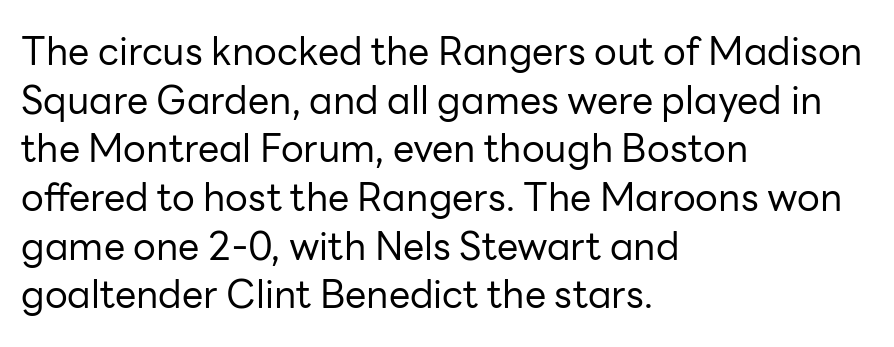
The image shows 38 px regular-weight sans-serif type, upright; set left-aligned, normal line spacing (1.28x), normal letter spacing, not underlined; low stroke contrast and a medium x-height.
